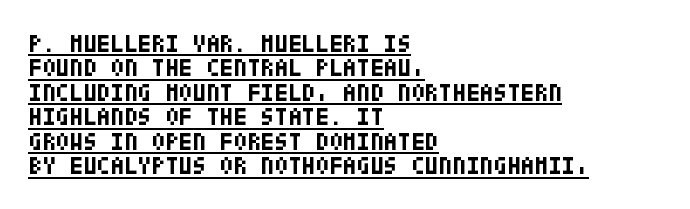
The image shows 25 px bold type, upright; set left-aligned, tight line spacing (0.98x), normal letter spacing, underlined.
